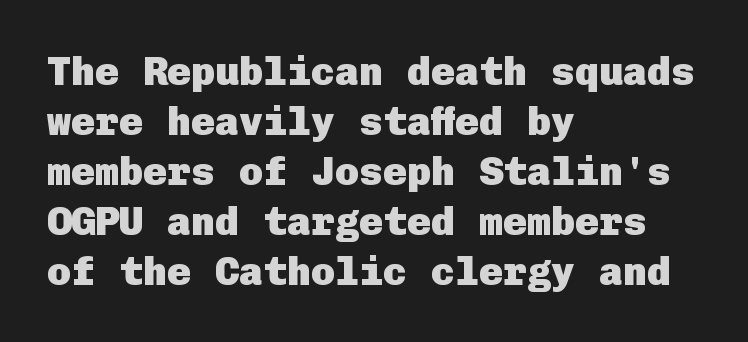
The image shows 40 px heavy sans-serif type, upright; set left-aligned, normal line spacing (1.25x), normal letter spacing, not underlined; low stroke contrast and a medium x-height.
